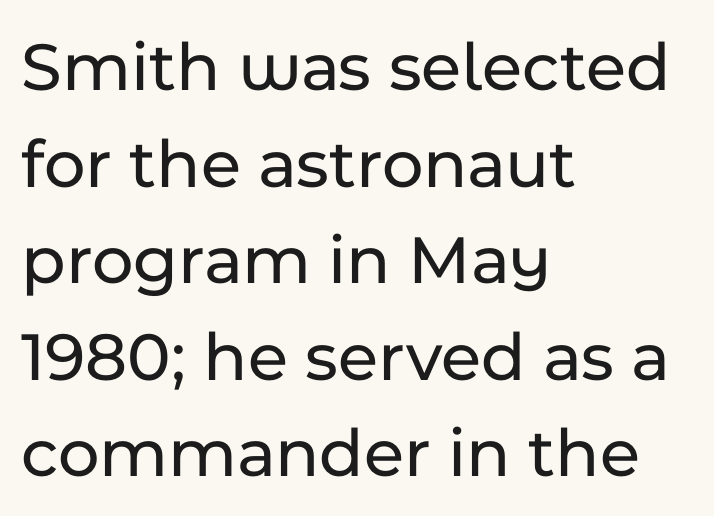
Q: Is the text italic (slanted)? A: No, it is upright.
Q: Is the typeface a serif or a sans-serif typeface? A: Sans-serif.
Q: Is the text underlined? A: No.
Q: How is the paragraph aligned? A: Left-aligned.
Q: Is the spacing between letters normal or unusually wide? A: Normal.
Q: Is the spacing between lines tight, normal or loose? A: Normal.
Q: Width (condensed, normal, or wide)? A: Normal.
Q: Stroke contrast? A: Low.
Q: x-height? A: Medium.
Q: Monospaced? A: No.
